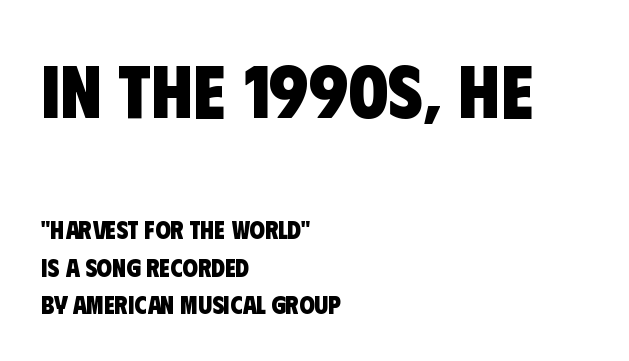
Q: Is the text bold? A: Yes.
Q: Is the typeface a serif or a sans-serif typeface? A: Sans-serif.
Q: Is the text underlined? A: No.
Q: How is the paragraph aligned? A: Left-aligned.
Q: Is the spacing between letters normal or unusually wide? A: Normal.
Q: Is the spacing between lines tight, normal or loose? A: Normal.
Q: Which block of text is set in a larger size, the first (top) or the second (bottom)? A: The first (top) one.
Q: Width (condensed, normal, or wide)? A: Condensed.
Q: Stroke contrast? A: Low.
Q: x-height? A: Large.
Q: Monospaced? A: No.
